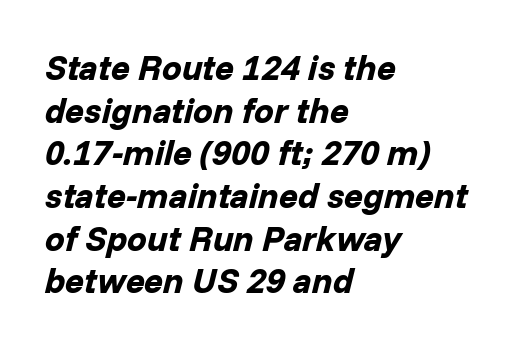
Q: Is the text bold? A: Yes.
Q: Is the text italic (slanted)? A: Yes, it leans right by about 14 degrees.
Q: Is the text underlined? A: No.
Q: How is the paragraph aligned? A: Left-aligned.
Q: Is the spacing between letters normal or unusually wide? A: Normal.
Q: Width (condensed, normal, or wide)? A: Normal.
Q: Stroke contrast? A: Low.
Q: x-height? A: Medium.
Q: Monospaced? A: No.
